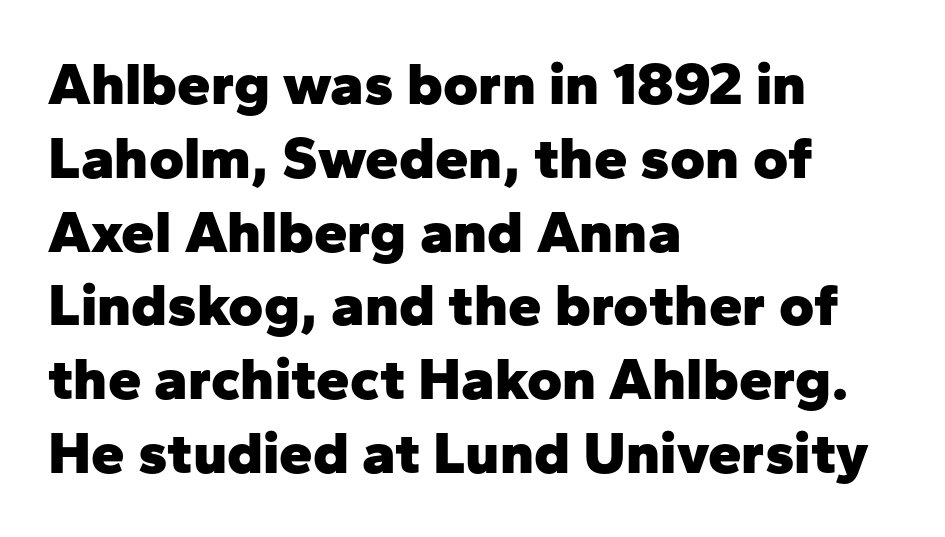
Q: Is the text bold? A: Yes.
Q: Is the text italic (slanted)? A: No, it is upright.
Q: Is the typeface a serif or a sans-serif typeface? A: Sans-serif.
Q: Is the text underlined? A: No.
Q: How is the paragraph aligned? A: Left-aligned.
Q: Is the spacing between letters normal or unusually wide? A: Normal.
Q: Width (condensed, normal, or wide)? A: Normal.
Q: Stroke contrast? A: Low.
Q: x-height? A: Medium.
Q: Monospaced? A: No.
